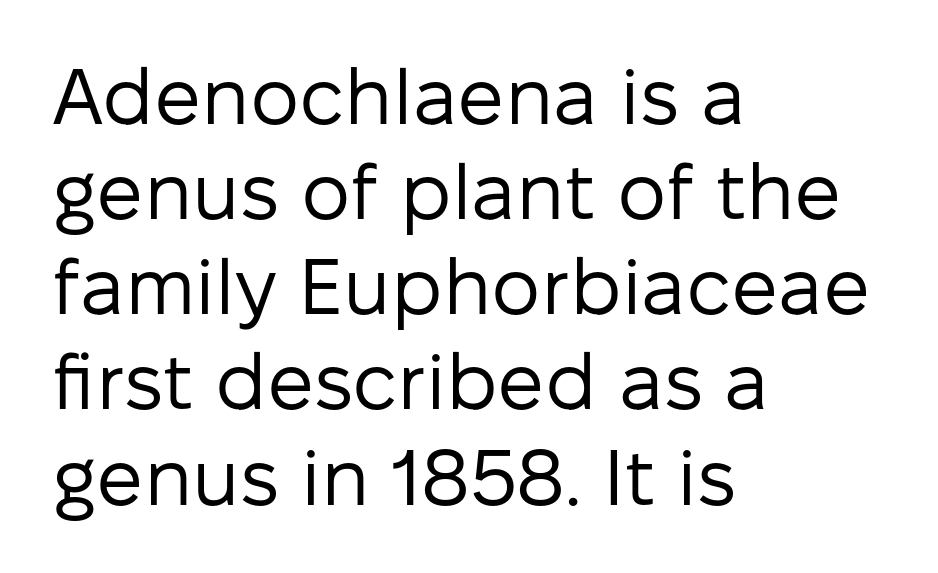
{"serif": "no", "italic": "no", "bold": "no", "weight": "regular", "width": "normal", "stroke_contrast": "low", "x_height": "medium", "monospaced": "no", "underline": "no", "align": "left", "line_spacing_ratio": 1.22, "letter_spacing": "normal", "letter_spacing_em": 0.0, "glyph_px": 78}
